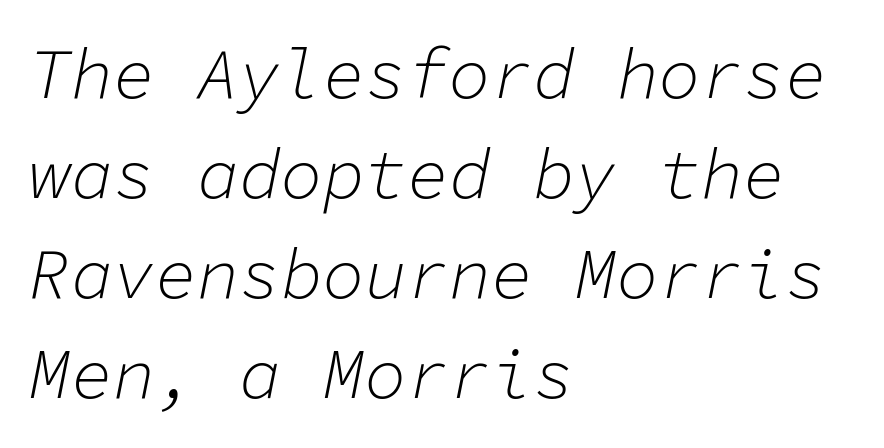
The image shows 70 px light type, italic (leaning right), monospaced; set left-aligned, normal line spacing (1.43x), normal letter spacing, not underlined; low stroke contrast and a medium x-height.
